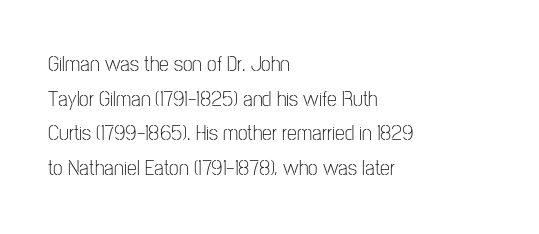
Q: Is the text bold? A: No.
Q: Is the text italic (slanted)? A: No, it is upright.
Q: Is the text underlined? A: No.
Q: How is the paragraph aligned? A: Left-aligned.
Q: Is the spacing between letters normal or unusually wide? A: Normal.
Q: Is the spacing between lines tight, normal or loose? A: Normal.
